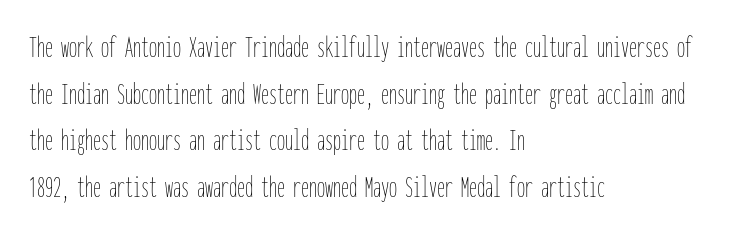
Bold? No — there's no thickening of the strokes. Each letter, wide or thin by design, is forced into the same width here. Here the glyphs are tracked normally, forming tight word shapes. A normal amount of white space separates one row of letters from the next. Lines of text with bare space underneath. The paragraph has a hard left edge and a soft right edge.
